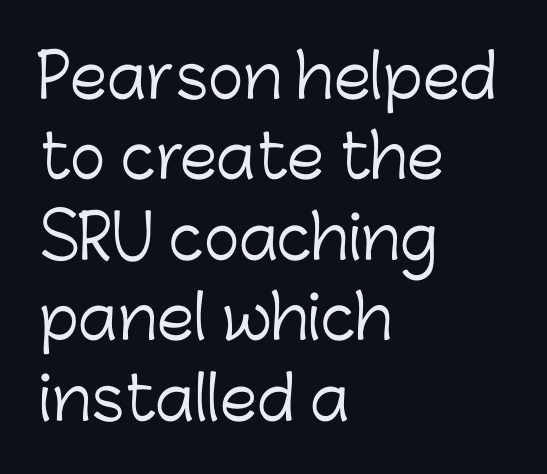
Default kerning and tracking; the words read as compact shapes. The setting favours the left margin, as ordinary paragraphs usually do. The characters display no serif detailing; their extremities are plain. Do the characters align in a grid? No, the font is proportional. Rendered with straight, roman letterforms. No letter is thick-stroked: the sample isn't bold.
